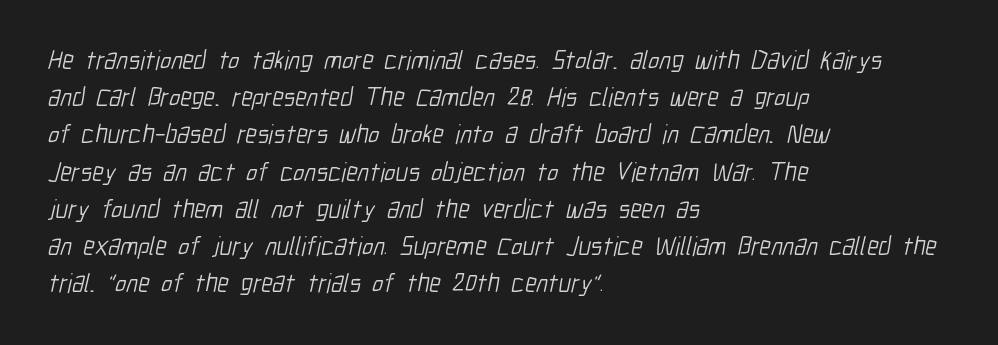
The block of text has a typical density, with ordinary space between rows. A student would call this left alignment; a typographer would say flush left, rag right. Compared with typical body copy, the letter spacing here is the same. The glyphs are unaccompanied by any horizontal stroke below them. Nothing heavy about these letters — not bold at all.
